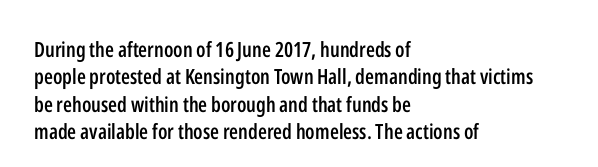
Line beginnings align vertically; line endings do not. Weight: semibold (demi). Tracking here is standard; glyphs follow each other at the usual distance. If you drew a line through each stem, it would be perfectly vertical. Has an underline been added? It has not.
